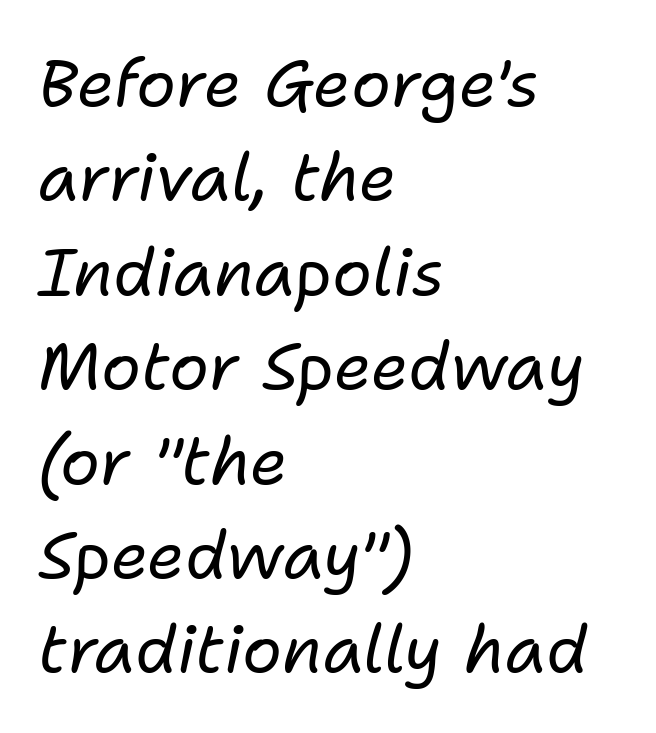
{"italic": "yes", "lean": "right", "slant_degrees": 11, "bold": "no", "weight": "regular", "width": "normal", "stroke_contrast": "low", "x_height": "medium", "monospaced": "no", "underline": "no", "align": "left", "line_spacing": "normal", "line_spacing_ratio": 1.43, "letter_spacing": "normal", "letter_spacing_em": 0.0, "glyph_px": 66}
